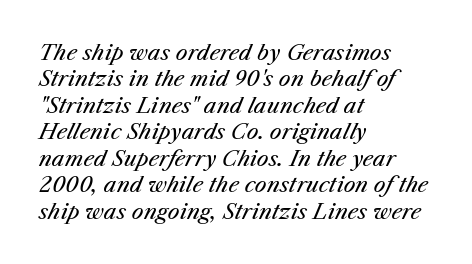
Q: Is the text bold? A: No.
Q: Is the text italic (slanted)? A: Yes, it leans right by about 25 degrees.
Q: Is the text underlined? A: No.
Q: How is the paragraph aligned? A: Left-aligned.
Q: Is the spacing between letters normal or unusually wide? A: Normal.
Q: Is the spacing between lines tight, normal or loose? A: Normal.
